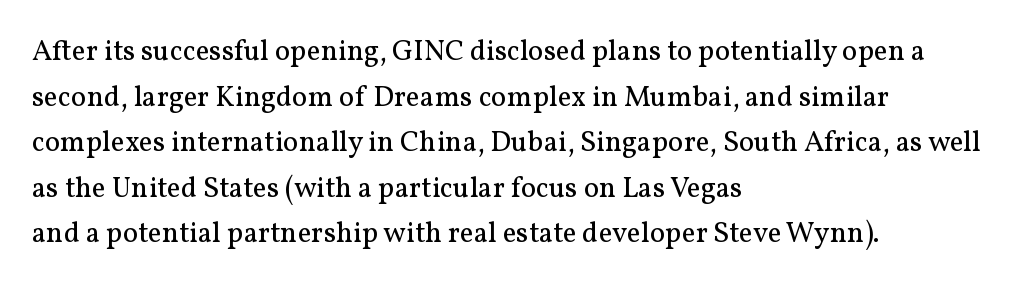
Each row of text sits above clean, open space. These lines keep a tight, regular rhythm from letter to letter. Posture: straight, roman, zero tilt. If you drew a ruler down the left edge, every line would touch it. How would I describe the line gaps? Plain and ordinary. No extra ink here — the face is not bold.
